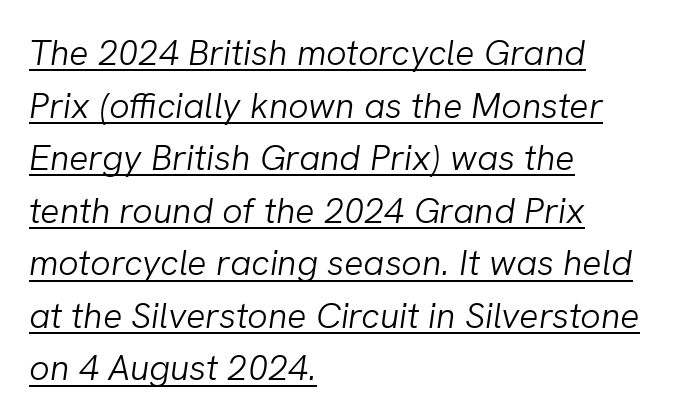
The characters are drawn with everyday or finer stroke widths. Leftover space on each line is placed entirely after the last word. The words here are underlined. Look at the tracking — it's just the regular setting, nothing added. Note the varied advance widths — an 'i' is clearly narrower than an 'm'.
